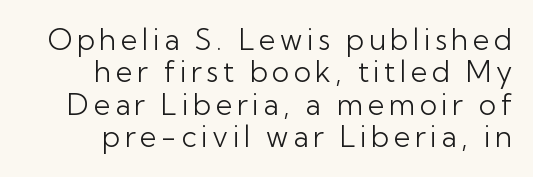
These glyphs show unthickened strokes, regular width or finer. Character widths vary here, with narrow letters taking less room than wide ones. The vertical gap from one line to the next is small. This is the regular roman posture of the typeface. The glyphs in this specimen are sans serif.
